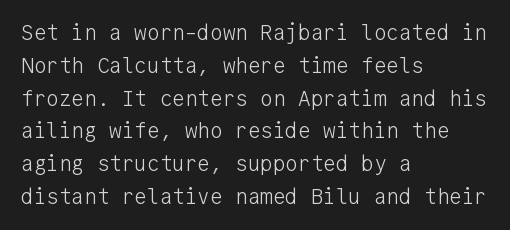
{"italic": "no", "bold": "no", "underline": "no", "align": "left", "line_spacing": "normal", "line_spacing_ratio": 1.56, "letter_spacing": "normal", "letter_spacing_em": 0.0, "glyph_px": 21}
